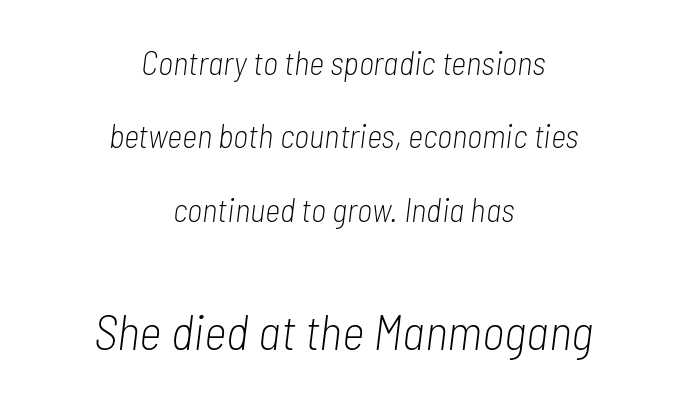
Regarding leading, the lines here are spaced well apart. Size contrast runs from small at the top to large at the bottom. The passage shown leans; its letterforms are oblique. Weight: regular or lighter. The rendering keeps characters at their native spacing. Check the space under the baseline: it is left empty.
